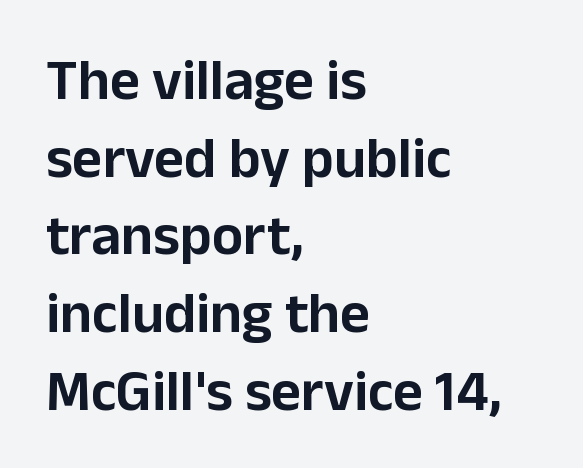
Q: Is the text italic (slanted)? A: No, it is upright.
Q: Is the typeface a serif or a sans-serif typeface? A: Sans-serif.
Q: Is the text underlined? A: No.
Q: How is the paragraph aligned? A: Left-aligned.
Q: Is the spacing between letters normal or unusually wide? A: Normal.
Q: Is the spacing between lines tight, normal or loose? A: Normal.
Q: Width (condensed, normal, or wide)? A: Normal.
Q: Stroke contrast? A: Low.
Q: x-height? A: Medium.
Q: Monospaced? A: No.
